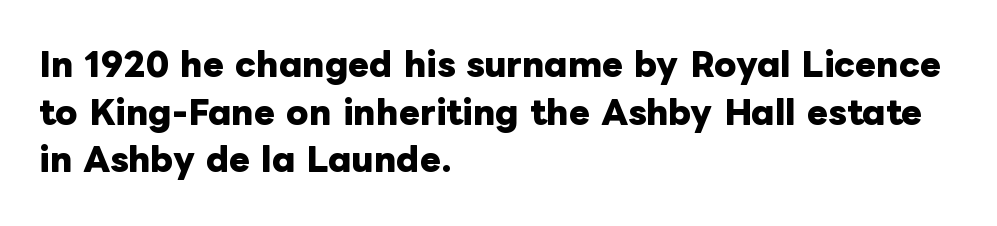
{"italic": "no", "bold": "yes", "weight": "heavy", "width": "normal", "stroke_contrast": "low", "x_height": "medium", "monospaced": "no", "underline": "no", "align": "left", "line_spacing": "normal", "line_spacing_ratio": 1.49, "letter_spacing": "normal", "letter_spacing_em": 0.0, "glyph_px": 32}
